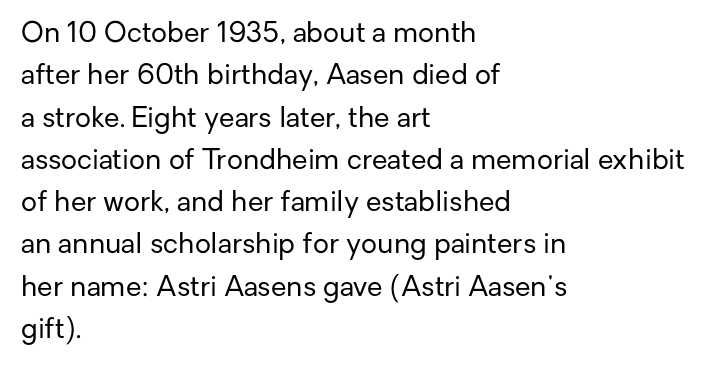
The image shows 28 px regular-weight sans-serif type, upright; set left-aligned, normal line spacing (1.51x), normal letter spacing, not underlined; low stroke contrast and a medium x-height.
